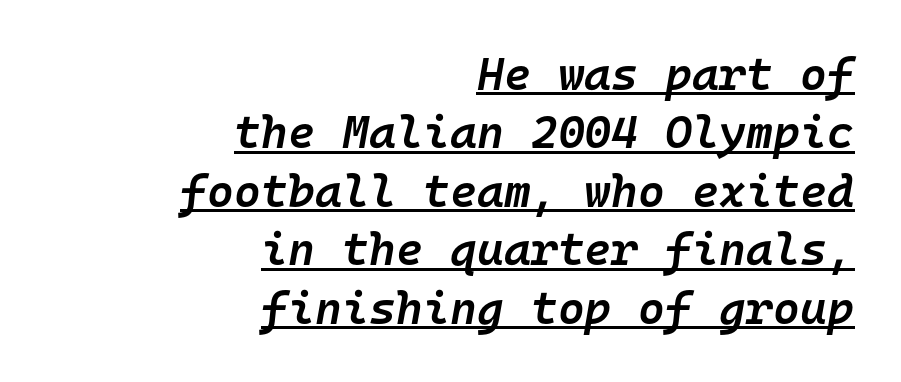
Q: Is the text bold? A: Semi-bold.
Q: Is the text italic (slanted)? A: Yes, it leans right by about 10 degrees.
Q: Is the text underlined? A: Yes.
Q: How is the paragraph aligned? A: Right-aligned.
Q: Is the spacing between letters normal or unusually wide? A: Normal.
Q: Is the spacing between lines tight, normal or loose? A: Normal.
Q: Width (condensed, normal, or wide)? A: Normal.
Q: Stroke contrast? A: Low.
Q: x-height? A: Medium.
Q: Monospaced? A: Yes.
